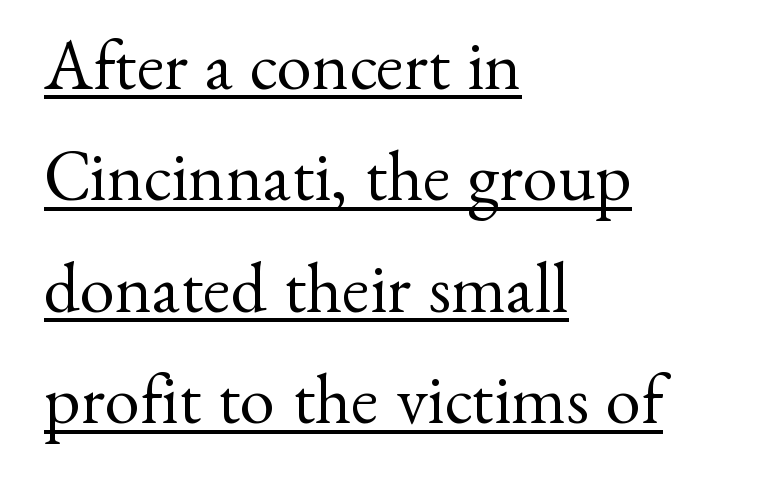
The image shows 71 px regular-weight serif type, upright; set left-aligned, normal line spacing (1.57x), normal letter spacing, underlined; medium stroke contrast and a small x-height.
